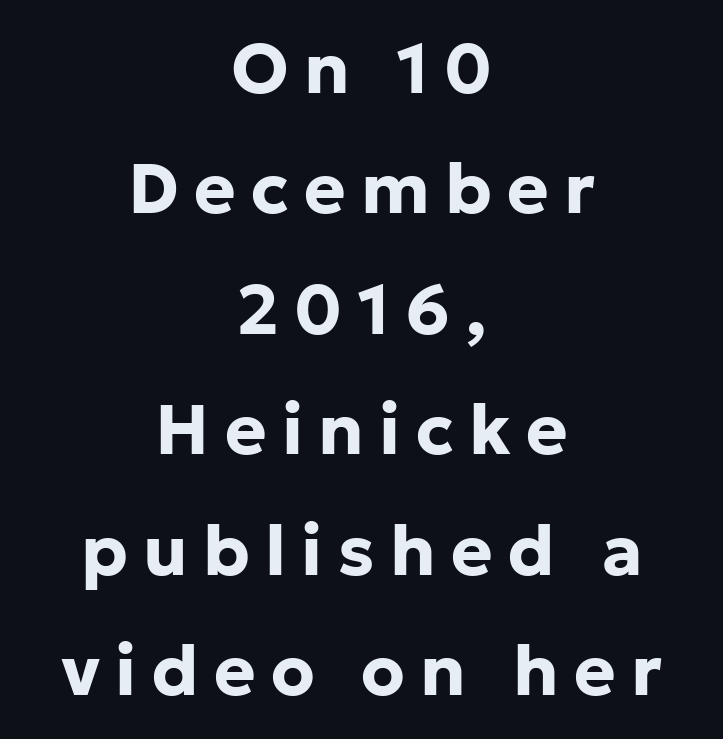
The image shows 70 px bold sans-serif type, upright; set centered, line spacing 1.72x, unusually wide letter spacing (+0.22 em), not underlined; low stroke contrast and a medium x-height.
